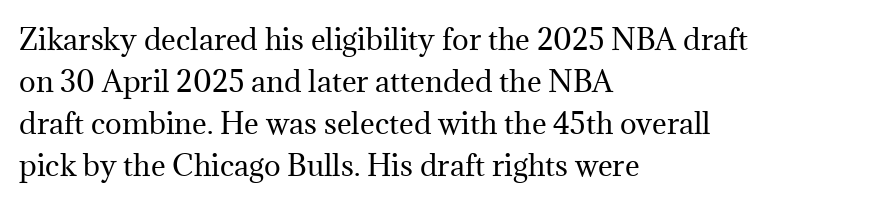
Is this a heavy cut? Hardly; it is regular or lighter. Descenders are the only things crossing below the line. Caption: multi-line text, flush left, ragged right. Each letter keeps its own natural width here, so spacing adapts to shape. Classification — serif.
